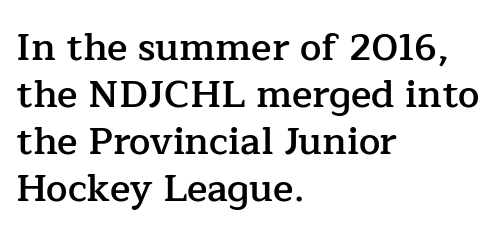
Compared with a centered layout, this one pins lines to the left instead. Rule under the text: the space is simply empty. The letters advance in unequal steps, a hallmark of proportional type. Between one letter and the next there's only the usual sliver of space. The characters display serif detailing at their extremities.
